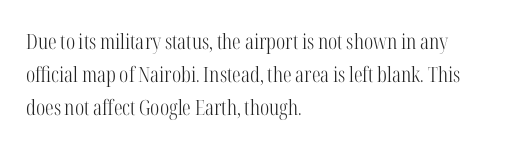
{"italic": "no", "bold": "no", "underline": "no", "align": "left", "line_spacing": "normal", "line_spacing_ratio": 1.58, "letter_spacing": "normal", "letter_spacing_em": 0.0, "glyph_px": 21}
